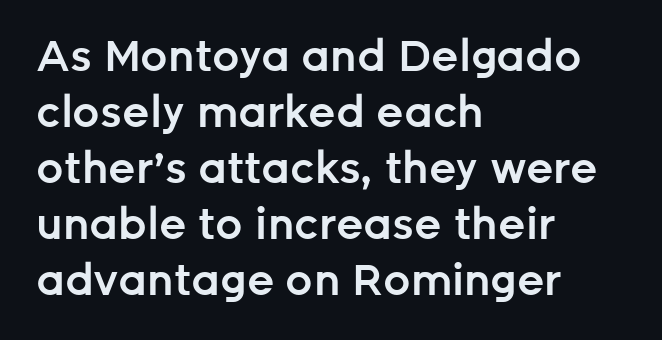
The image shows 43 px semibold sans-serif type, upright; set left-aligned, normal line spacing (1.3x), normal letter spacing, not underlined; low stroke contrast and a medium x-height.
